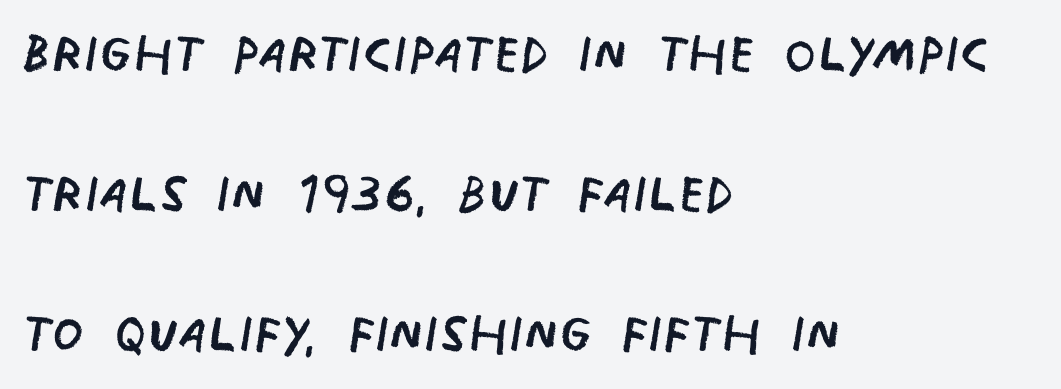
The strip under each line holds only bare page. Unlike a traditional serif, this face leaves its strokes unadorned. The weight would be labelled regular, book, light, or lighter still. You could fit nearly another row in the gap between these rows. Visually the block forms a straight wall on the left and a jagged coastline on the right. Spacing verdict: proportional, widths tailored to each character.
